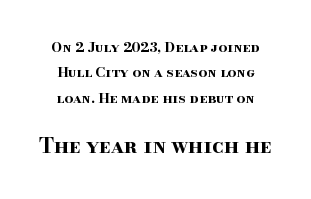
The image shows 21 px bold type, upright; set centered, line spacing 1.82x, normal letter spacing, not underlined; the second (bottom) block is 1.5x larger.
